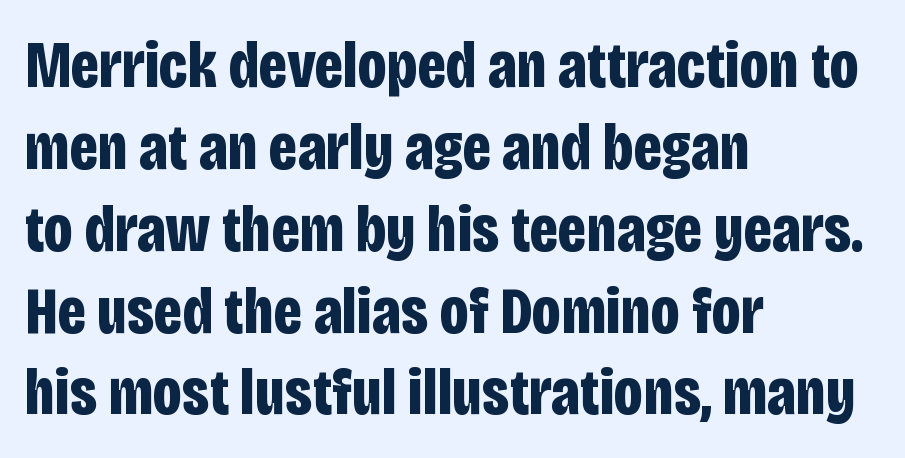
{"serif": "no", "italic": "no", "bold": "yes", "weight": "bold", "width": "condensed", "stroke_contrast": "low", "x_height": "large", "monospaced": "no", "underline": "no", "align": "left", "line_spacing_ratio": 1.24, "letter_spacing": "normal", "letter_spacing_em": 0.0, "glyph_px": 66}
